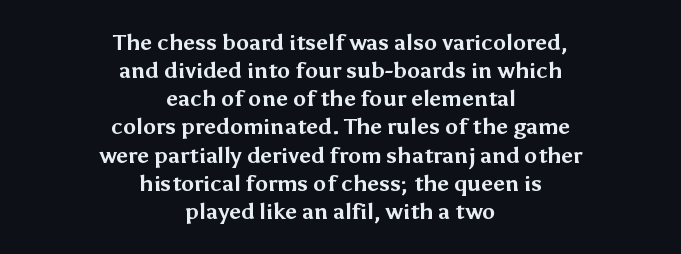
Q: Is the text bold? A: Yes.
Q: Is the text italic (slanted)? A: No, it is upright.
Q: Is the text underlined? A: No.
Q: How is the paragraph aligned? A: Centered.
Q: Is the spacing between letters normal or unusually wide? A: Normal.
Q: Is the spacing between lines tight, normal or loose? A: Normal.
